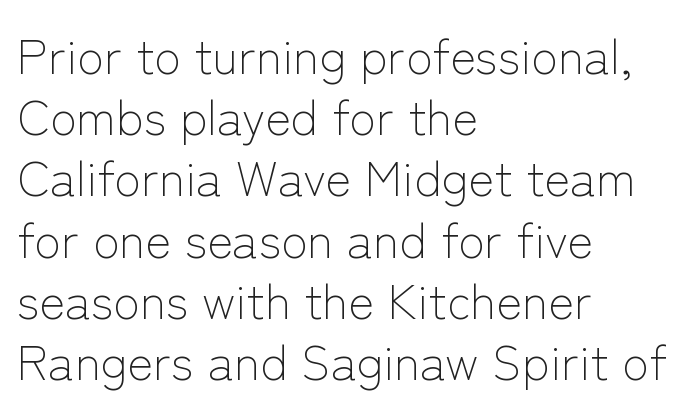
{"serif": "no", "italic": "no", "bold": "no", "weight": "light", "width": "normal", "stroke_contrast": "low", "x_height": "medium", "monospaced": "no", "underline": "no", "align": "left", "line_spacing": "normal", "line_spacing_ratio": 1.25, "letter_spacing": "normal", "letter_spacing_em": 0.0, "glyph_px": 49}
